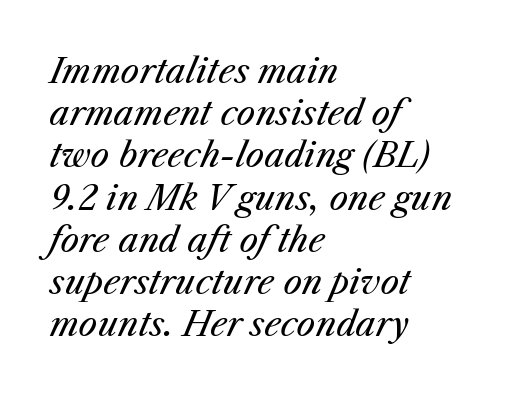
Q: Is the text bold? A: No.
Q: Is the text italic (slanted)? A: Yes, it leans right by about 25 degrees.
Q: Is the text underlined? A: No.
Q: How is the paragraph aligned? A: Left-aligned.
Q: Is the spacing between letters normal or unusually wide? A: Normal.
Q: Is the spacing between lines tight, normal or loose? A: Normal.
Q: Width (condensed, normal, or wide)? A: Normal.
Q: Stroke contrast? A: Medium.
Q: x-height? A: Medium.
Q: Monospaced? A: No.
